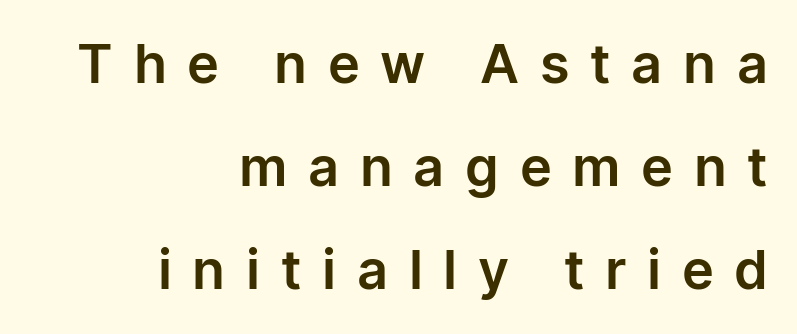
The image shows 54 px sans-serif type, upright; set right-aligned, loose line spacing (1.91x), unusually wide letter spacing (+0.42 em), not underlined; low stroke contrast and a medium x-height.
